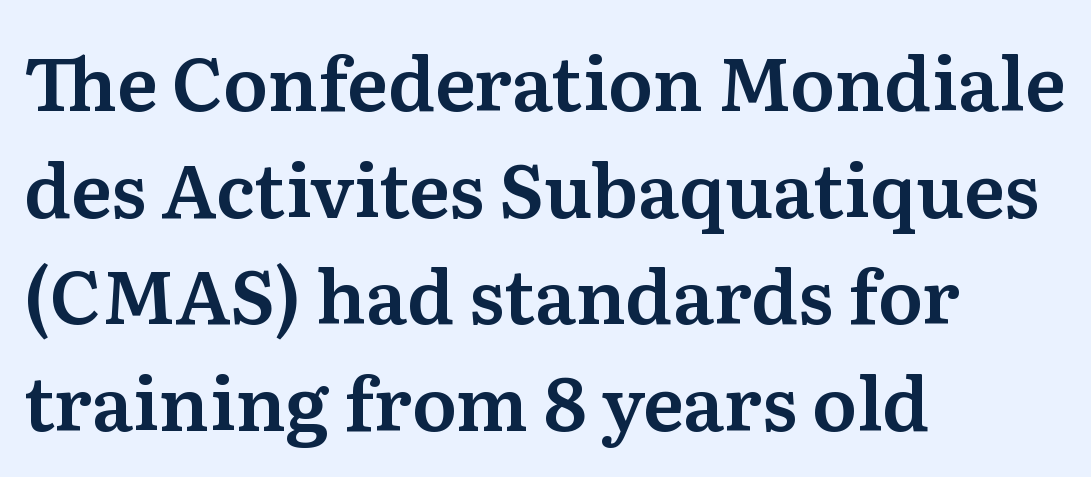
The image shows 74 px serif type, upright; set left-aligned, normal line spacing (1.44x), normal letter spacing, not underlined; medium stroke contrast and a medium x-height.
